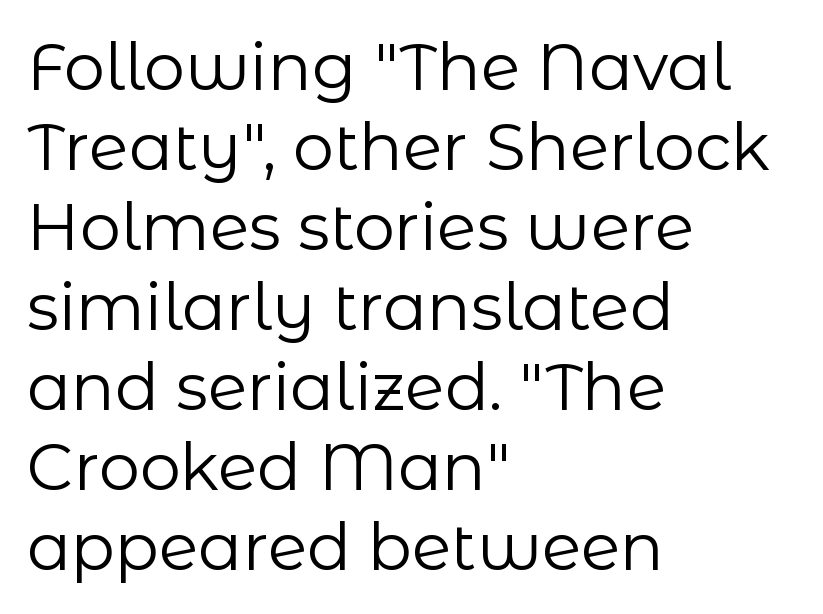
Q: Is the text bold? A: No.
Q: Is the text italic (slanted)? A: No, it is upright.
Q: Is the typeface a serif or a sans-serif typeface? A: Sans-serif.
Q: Is the text underlined? A: No.
Q: How is the paragraph aligned? A: Left-aligned.
Q: Is the spacing between letters normal or unusually wide? A: Normal.
Q: Width (condensed, normal, or wide)? A: Normal.
Q: Stroke contrast? A: Low.
Q: x-height? A: Medium.
Q: Monospaced? A: No.
